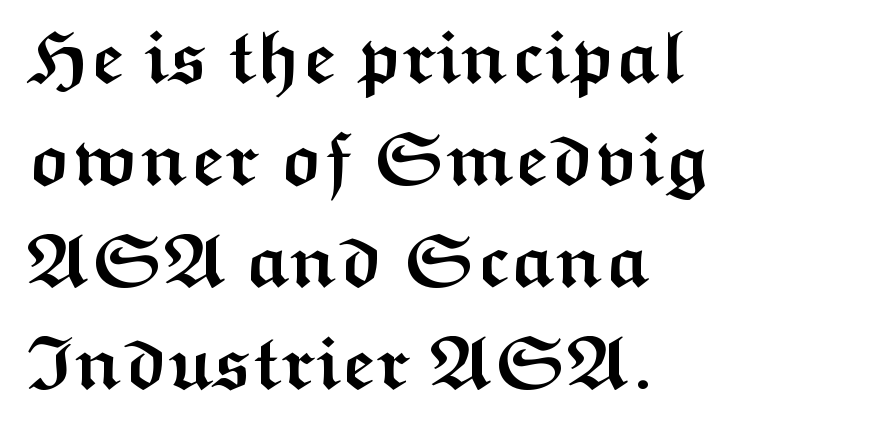
{"serif": "no", "italic": "no", "bold": "yes", "weight": "semibold", "width": "wide", "stroke_contrast": "medium", "x_height": "medium", "monospaced": "no", "underline": "no", "align": "left", "line_spacing": "normal", "line_spacing_ratio": 1.36, "letter_spacing": "normal", "letter_spacing_em": 0.0, "glyph_px": 75}
